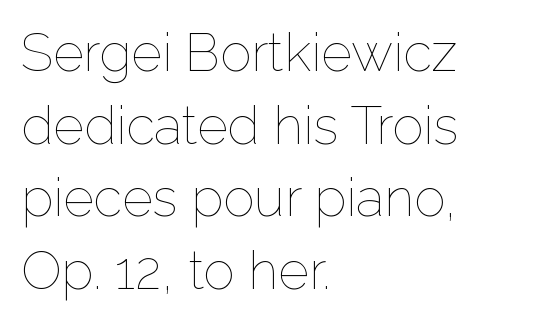
The image shows 53 px thin type, upright; set left-aligned, normal line spacing (1.37x), normal letter spacing, not underlined; low stroke contrast and a medium x-height.
